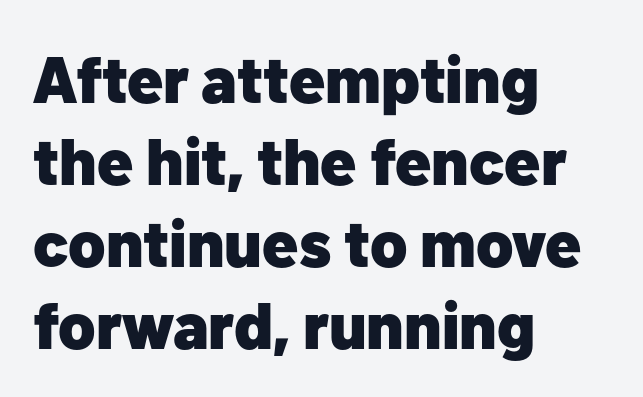
The image shows 65 px heavy sans-serif type, upright; set left-aligned, normal line spacing (1.26x), normal letter spacing, not underlined; low stroke contrast and a medium x-height.
